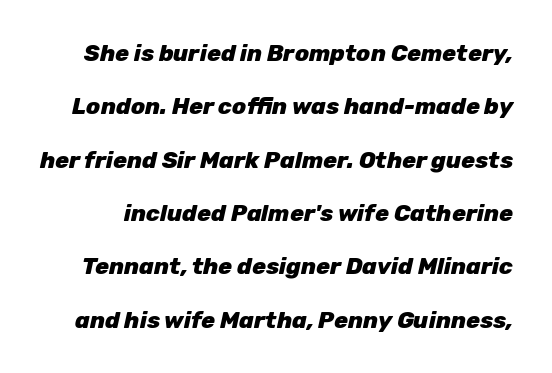
A great deal of white space separates one row of letters from the next. The letters sit at their default tracking, neither squeezed nor spread. Tall strokes in this sample are angled rather than plumb. Strong, thick strokes mark this as bold type.
